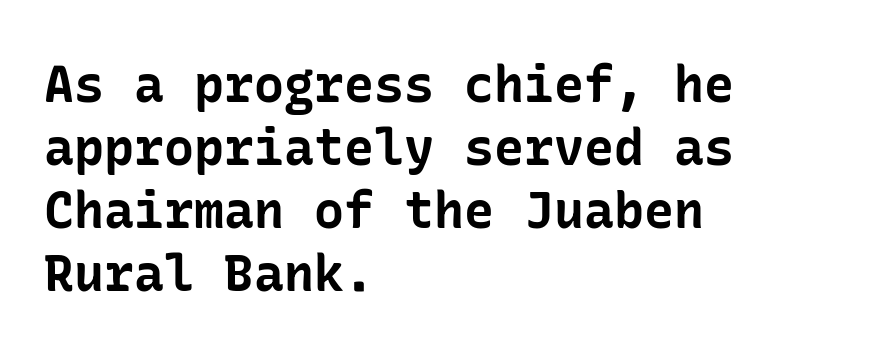
The image shows 50 px bold sans-serif type, upright; set left-aligned, normal line spacing (1.26x), normal letter spacing, not underlined; low stroke contrast and a medium x-height.
